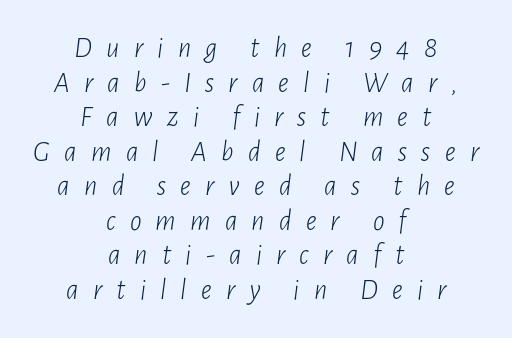
{"italic": "yes", "lean": "right", "slant_degrees": 7, "bold": "no", "weight": "light", "width": "condensed", "stroke_contrast": "low", "x_height": "medium", "monospaced": "no", "underline": "no", "align": "center", "line_spacing_ratio": 1.19, "letter_spacing": "wide", "letter_spacing_em": 0.49, "glyph_px": 29}
